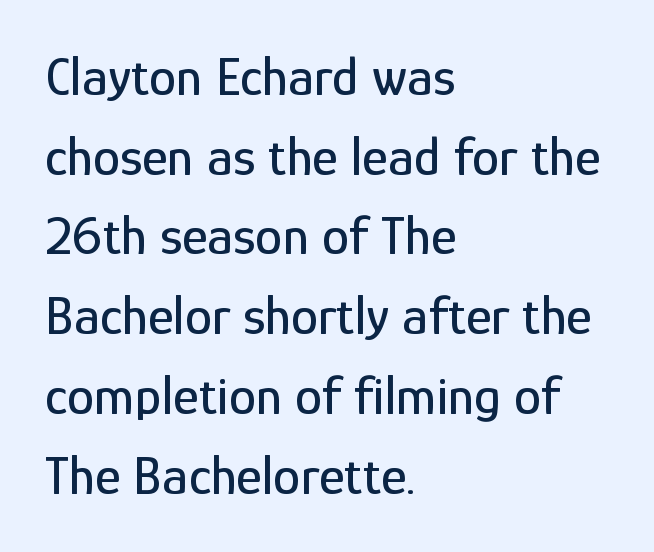
{"serif": "no", "italic": "no", "width": "condensed", "stroke_contrast": "low", "x_height": "medium", "monospaced": "no", "underline": "no", "align": "left", "line_spacing": "normal", "line_spacing_ratio": 1.45, "letter_spacing": "normal", "letter_spacing_em": 0.0, "glyph_px": 55}
